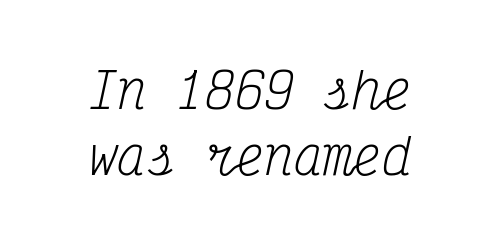
The image shows 49 px regular-weight, condensed serif type, italic (leaning right), monospaced; set centered, normal line spacing (1.34x), normal letter spacing, not underlined; medium stroke contrast and a medium x-height.
